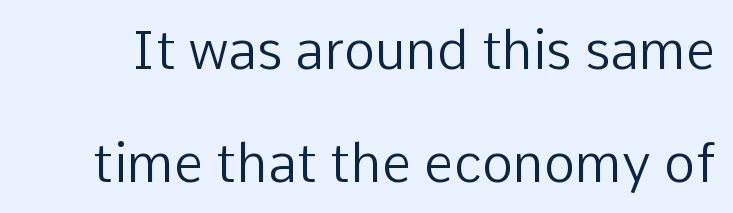
The image shows 53 px regular-weight sans-serif type, upright; set loose line spacing (2.13x), normal letter spacing, not underlined; low stroke contrast and a medium x-height.
